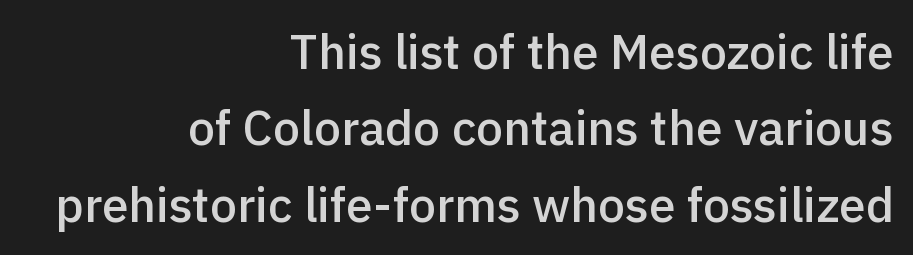
Q: Is the text bold? A: Semi-bold.
Q: Is the text italic (slanted)? A: No, it is upright.
Q: Is the typeface a serif or a sans-serif typeface? A: Sans-serif.
Q: Is the text underlined? A: No.
Q: How is the paragraph aligned? A: Right-aligned.
Q: Is the spacing between letters normal or unusually wide? A: Normal.
Q: Is the spacing between lines tight, normal or loose? A: Normal.
Q: Width (condensed, normal, or wide)? A: Normal.
Q: x-height? A: Medium.
Q: Monospaced? A: No.
